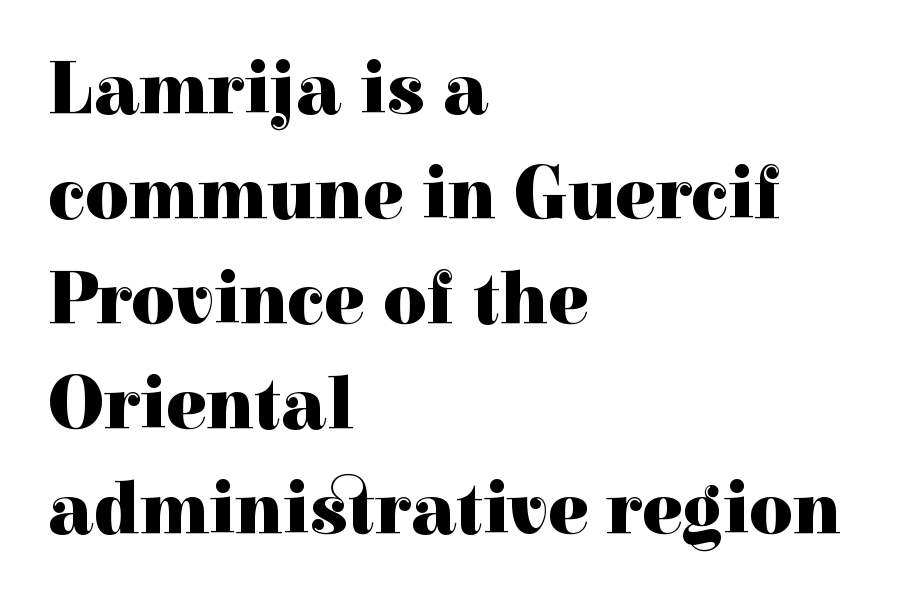
{"serif": "yes", "italic": "no", "bold": "yes", "weight": "heavy", "width": "normal", "x_height": "medium", "monospaced": "no", "underline": "no", "align": "left", "line_spacing": "normal", "line_spacing_ratio": 1.4, "letter_spacing": "normal", "letter_spacing_em": 0.0, "glyph_px": 75}
